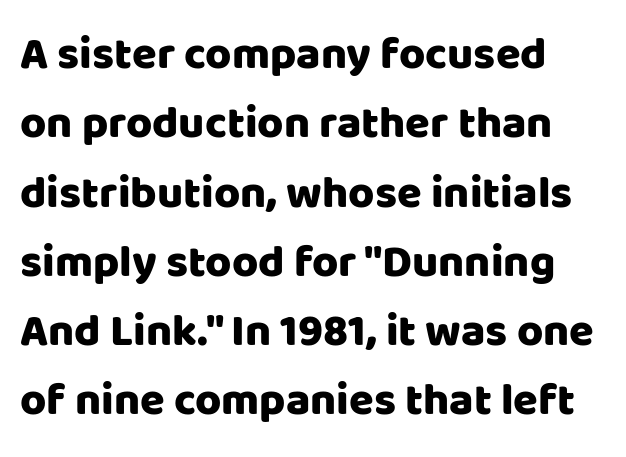
The image shows 45 px sans-serif type, upright; set left-aligned, normal line spacing (1.54x), normal letter spacing, not underlined; low stroke contrast and a large x-height.
